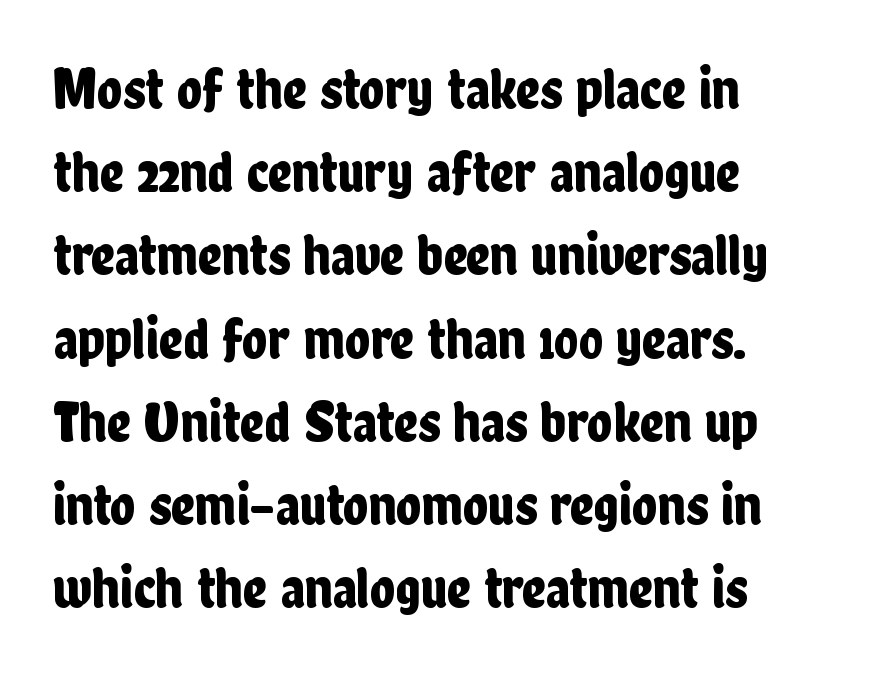
{"serif": "no", "italic": "no", "width": "condensed", "stroke_contrast": "low", "x_height": "medium", "monospaced": "no", "underline": "no", "align": "left", "line_spacing": "normal", "line_spacing_ratio": 1.41, "letter_spacing": "normal", "letter_spacing_em": 0.0, "glyph_px": 59}
